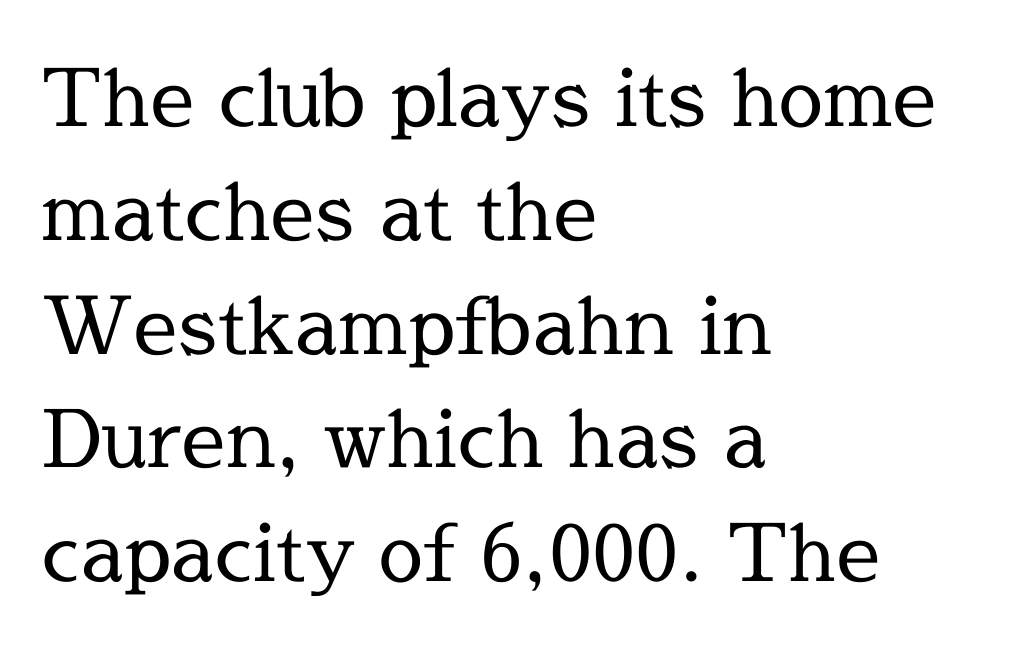
Regular leading. The letters sit at their default tracking, neither squeezed nor spread. The lines in this sample share a left origin and differ only in where they stop. Nobody drew a line under any word here. A roman cut, with each character standing at attention.
